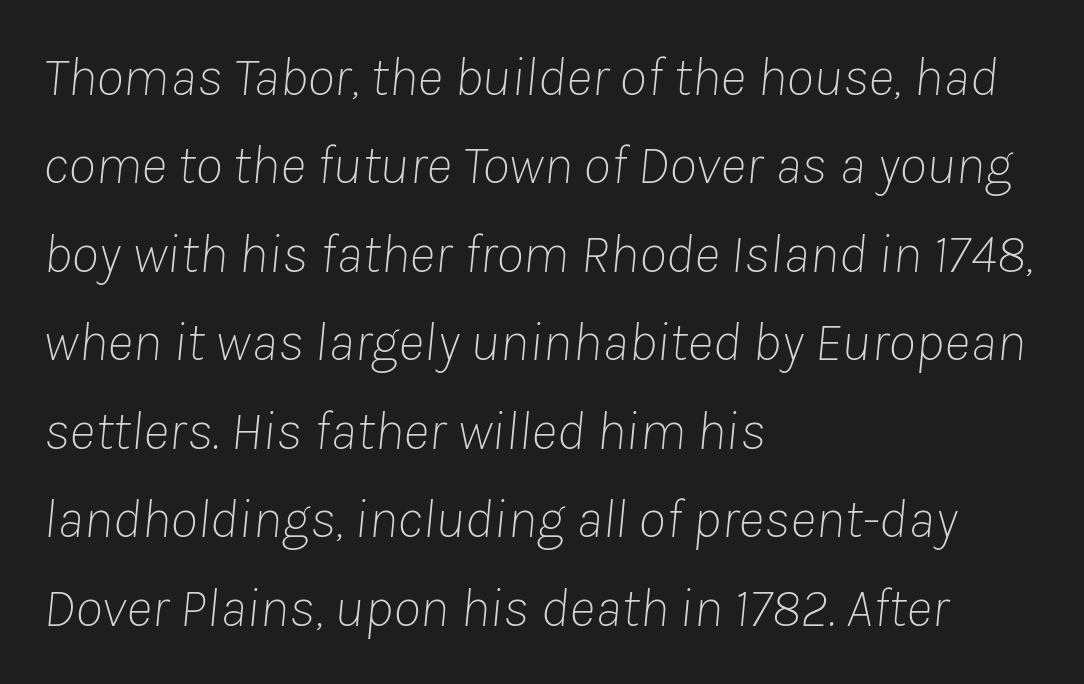
The image shows 56 px thin type, italic (leaning right); set left-aligned, normal line spacing (1.58x), normal letter spacing, not underlined; low stroke contrast and a medium x-height.
